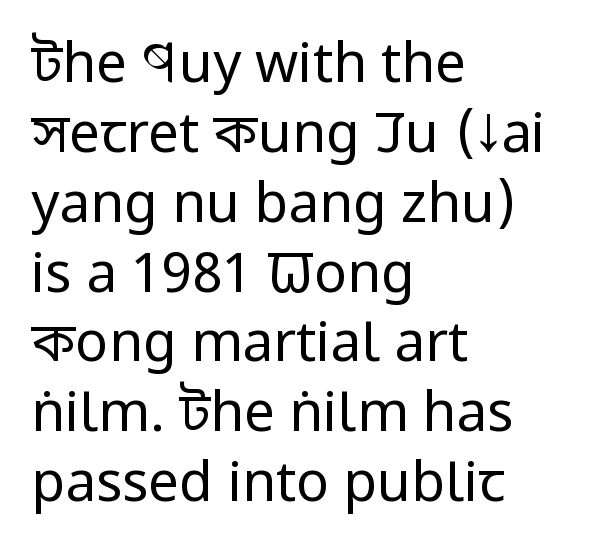
The image shows 55 px regular-weight, condensed sans-serif type, upright; set left-aligned, normal line spacing (1.27x), normal letter spacing, not underlined; low stroke contrast and a large x-height.
